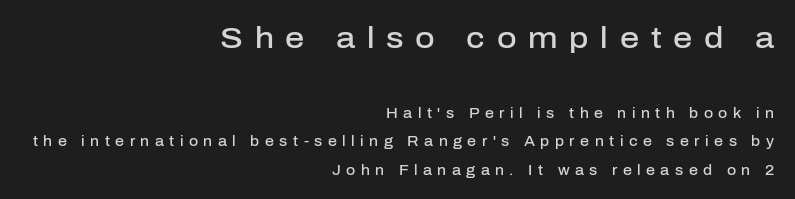
{"serif": "no", "italic": "no", "bold": "semi", "weight": "semibold", "width": "normal", "stroke_contrast": "low", "x_height": "medium", "monospaced": "no", "underline": "no", "align": "right", "line_spacing": "loose", "line_spacing_ratio": 2.01, "letter_spacing": "wide", "letter_spacing_em": 0.39, "larger_block": "first", "size_ratio": 2.14, "glyph_px": 30}
